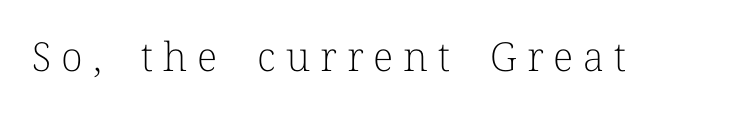
The image shows 40 px light serif type, upright; set unusually wide letter spacing (+0.25 em), not underlined; low stroke contrast and a medium x-height.
